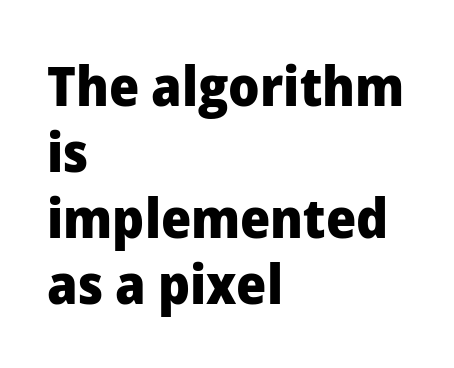
{"serif": "no", "italic": "no", "bold": "yes", "weight": "heavy", "width": "normal", "stroke_contrast": "low", "x_height": "medium", "monospaced": "no", "underline": "no", "align": "left", "line_spacing_ratio": 1.2, "letter_spacing": "normal", "letter_spacing_em": 0.0, "glyph_px": 55}
